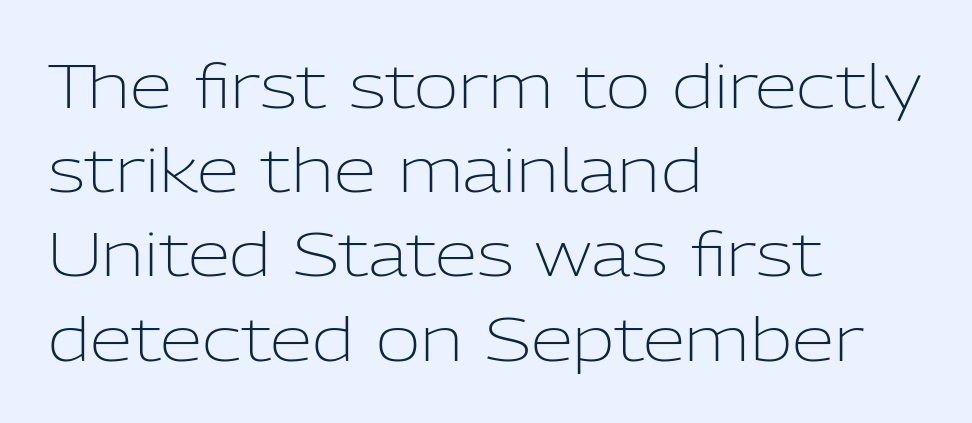
Q: Is the text bold? A: No.
Q: Is the text italic (slanted)? A: No, it is upright.
Q: Is the typeface a serif or a sans-serif typeface? A: Sans-serif.
Q: Is the text underlined? A: No.
Q: How is the paragraph aligned? A: Left-aligned.
Q: Is the spacing between letters normal or unusually wide? A: Normal.
Q: Is the spacing between lines tight, normal or loose? A: Normal.
Q: Width (condensed, normal, or wide)? A: Normal.
Q: Stroke contrast? A: Low.
Q: x-height? A: Medium.
Q: Monospaced? A: No.
